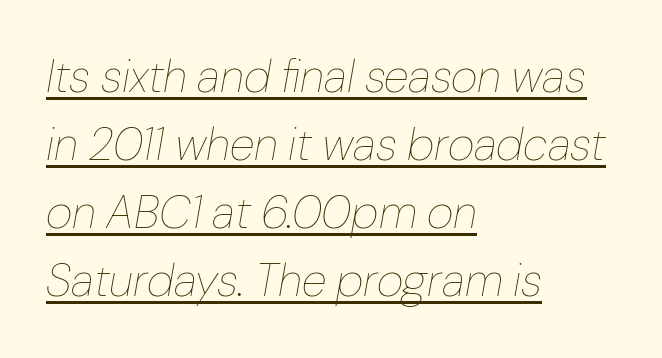
Q: Is the text bold? A: No.
Q: Is the text italic (slanted)? A: Yes, it leans right by about 10 degrees.
Q: Is the text underlined? A: Yes.
Q: How is the paragraph aligned? A: Left-aligned.
Q: Is the spacing between letters normal or unusually wide? A: Normal.
Q: Is the spacing between lines tight, normal or loose? A: Normal.
Q: Width (condensed, normal, or wide)? A: Normal.
Q: Stroke contrast? A: Low.
Q: x-height? A: Medium.
Q: Monospaced? A: No.
